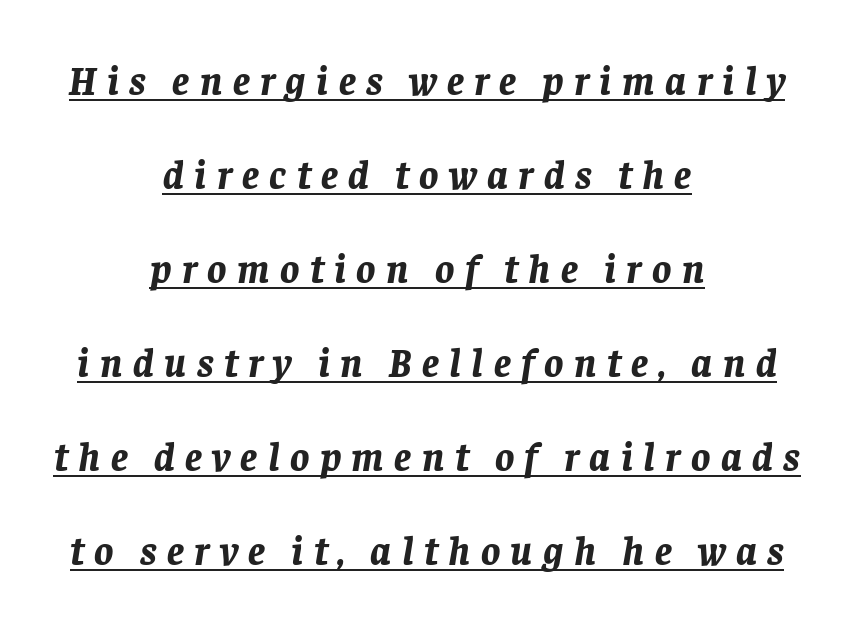
{"italic": "yes", "lean": "right", "slant_degrees": 8, "bold": "yes", "weight": "bold", "width": "normal", "stroke_contrast": "low", "x_height": "large", "monospaced": "no", "underline": "yes", "align": "center", "line_spacing": "loose", "line_spacing_ratio": 2.35, "letter_spacing": "wide", "letter_spacing_em": 0.26, "glyph_px": 40}
